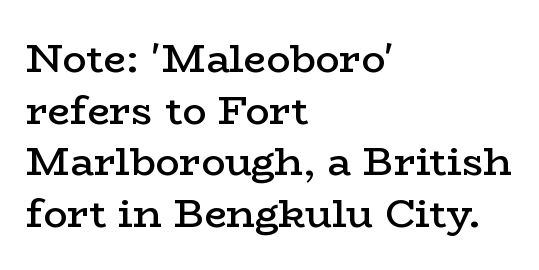
The image shows 40 px semibold, wide serif type, upright; set left-aligned, normal line spacing (1.29x), normal letter spacing, not underlined; low stroke contrast and a medium x-height.
